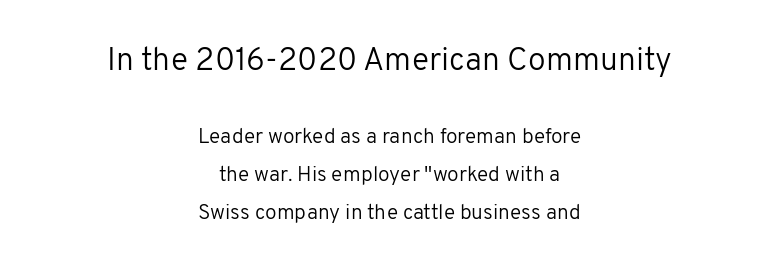
{"serif": "no", "italic": "no", "bold": "no", "weight": "regular", "width": "normal", "stroke_contrast": "low", "x_height": "medium", "monospaced": "no", "underline": "no", "align": "center", "line_spacing_ratio": 1.8, "letter_spacing": "normal", "letter_spacing_em": 0.0, "larger_block": "first", "size_ratio": 1.52, "glyph_px": 32}
